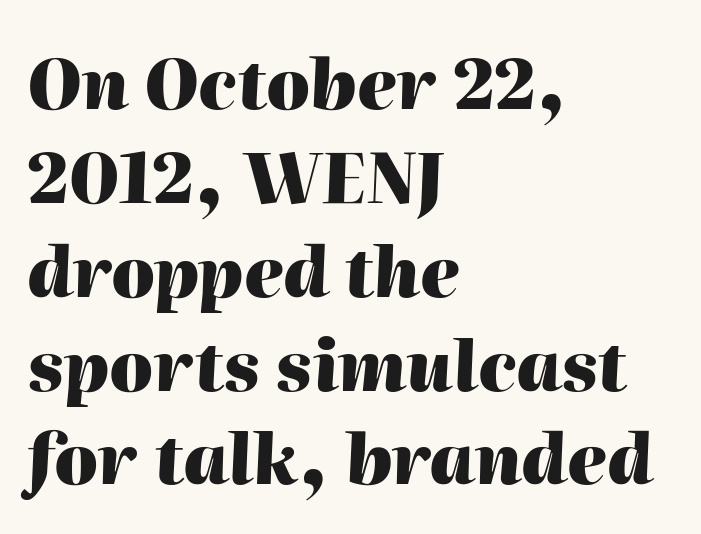
This block has exactly the height ordinary leading produces. Short and long lines alike share a common starting point at left. Spacing verdict: proportional, widths tailored to each character. Check the space under the baseline: it is left empty. Heavy-handed strokes throughout: this text is bold.
